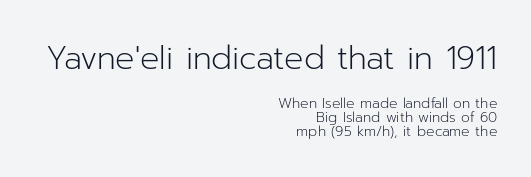
Q: Is the text bold? A: No.
Q: Is the text italic (slanted)? A: No, it is upright.
Q: Is the typeface a serif or a sans-serif typeface? A: Sans-serif.
Q: Is the text underlined? A: No.
Q: How is the paragraph aligned? A: Right-aligned.
Q: Is the spacing between letters normal or unusually wide? A: Normal.
Q: Is the spacing between lines tight, normal or loose? A: Tight.
Q: Which block of text is set in a larger size, the first (top) or the second (bottom)? A: The first (top) one.
Q: Width (condensed, normal, or wide)? A: Normal.
Q: Stroke contrast? A: Low.
Q: x-height? A: Medium.
Q: Monospaced? A: No.
